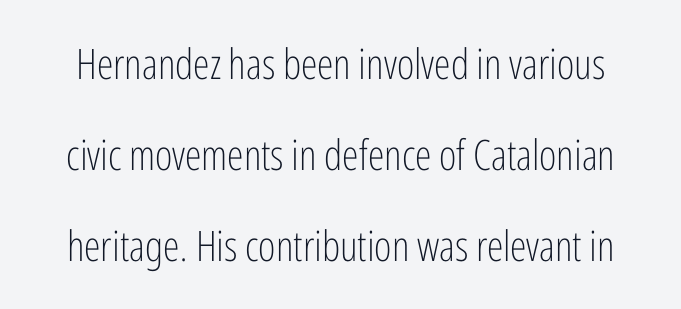
The image shows 42 px light, condensed sans-serif type, upright; set loose line spacing (2.17x), normal letter spacing, not underlined; low stroke contrast and a medium x-height.
